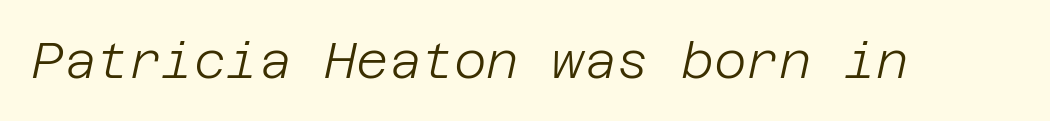
The image shows 50 px light type, italic (leaning right); set normal letter spacing, not underlined; low stroke contrast and a large x-height.
